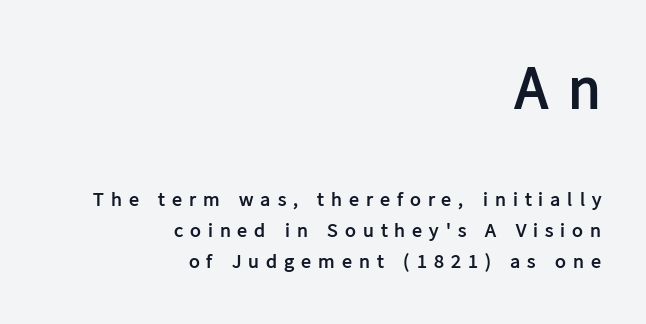
{"serif": "no", "italic": "no", "bold": "yes", "weight": "semibold", "width": "normal", "stroke_contrast": "low", "x_height": "medium", "monospaced": "no", "underline": "no", "align": "right", "line_spacing": "normal", "line_spacing_ratio": 1.54, "letter_spacing": "wide", "letter_spacing_em": 0.35, "larger_block": "first", "size_ratio": 3.0, "glyph_px": 60}
